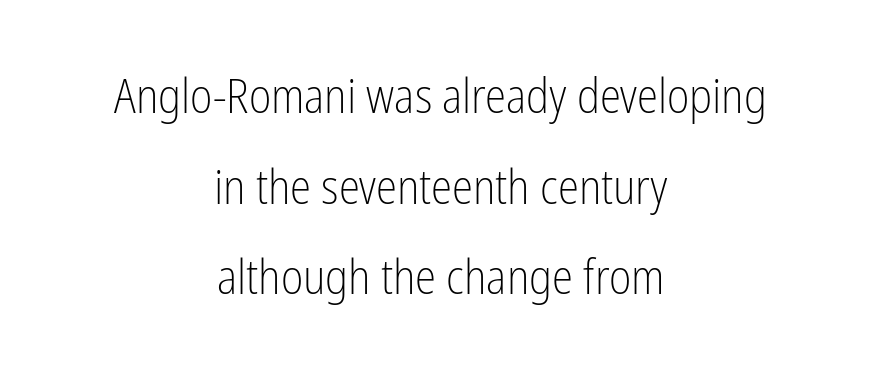
Style check: upright. Caption: face not bold, strokes unweighted. The face used here is proportionally spaced, like ordinary book or web type. You can tell from the bare stems that sans-serif type was used.
